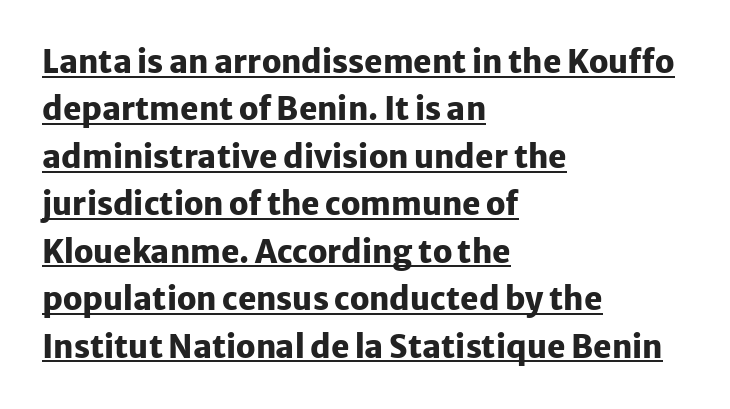
Q: Is the text bold? A: Yes.
Q: Is the text italic (slanted)? A: No, it is upright.
Q: Is the typeface a serif or a sans-serif typeface? A: Sans-serif.
Q: Is the text underlined? A: Yes.
Q: How is the paragraph aligned? A: Left-aligned.
Q: Is the spacing between letters normal or unusually wide? A: Normal.
Q: Is the spacing between lines tight, normal or loose? A: Normal.
Q: Width (condensed, normal, or wide)? A: Normal.
Q: Stroke contrast? A: Low.
Q: x-height? A: Medium.
Q: Monospaced? A: No.
